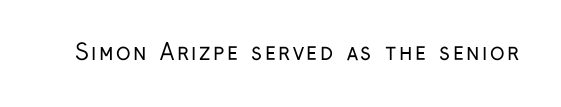
{"italic": "no", "bold": "no", "underline": "no", "glyph_px": 22}
